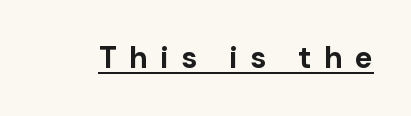
Q: Is the text bold? A: Yes.
Q: Is the text italic (slanted)? A: No, it is upright.
Q: Is the typeface a serif or a sans-serif typeface? A: Sans-serif.
Q: Is the text underlined? A: Yes.
Q: Is the spacing between letters normal or unusually wide? A: Unusually wide.
Q: Width (condensed, normal, or wide)? A: Normal.
Q: Stroke contrast? A: Low.
Q: x-height? A: Medium.
Q: Monospaced? A: No.
